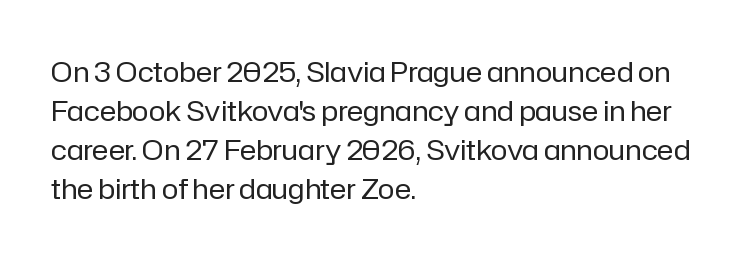
Q: Is the text bold? A: No.
Q: Is the text italic (slanted)? A: No, it is upright.
Q: Is the typeface a serif or a sans-serif typeface? A: Sans-serif.
Q: Is the text underlined? A: No.
Q: How is the paragraph aligned? A: Left-aligned.
Q: Is the spacing between letters normal or unusually wide? A: Normal.
Q: Is the spacing between lines tight, normal or loose? A: Normal.
Q: Width (condensed, normal, or wide)? A: Normal.
Q: Stroke contrast? A: Low.
Q: x-height? A: Medium.
Q: Monospaced? A: No.
